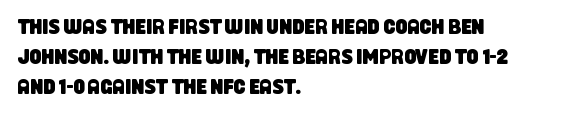
Nobody touched the tracking dial on this one. If you drew a ruler down the left edge, every line would touch it. Quick note: interline space is typical. A clean baseline with only descenders dipping below it.
